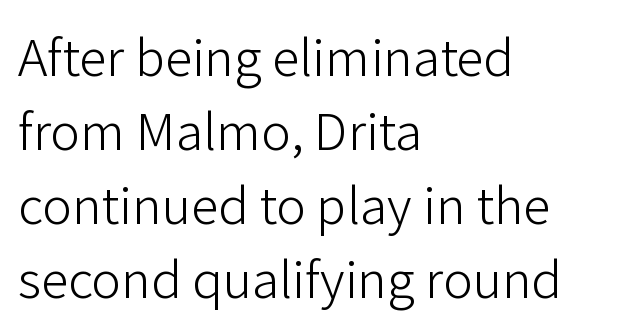
The image shows 50 px light sans-serif type, upright; set left-aligned, normal line spacing (1.48x), normal letter spacing, not underlined; low stroke contrast and a medium x-height.
